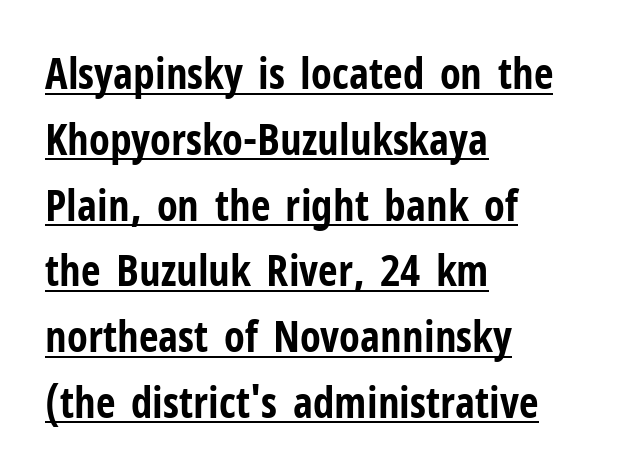
{"serif": "no", "italic": "no", "bold": "yes", "weight": "bold", "width": "condensed", "stroke_contrast": "low", "x_height": "medium", "monospaced": "no", "underline": "yes", "align": "left", "line_spacing": "normal", "line_spacing_ratio": 1.53, "letter_spacing": "normal", "letter_spacing_em": 0.0, "glyph_px": 43}
